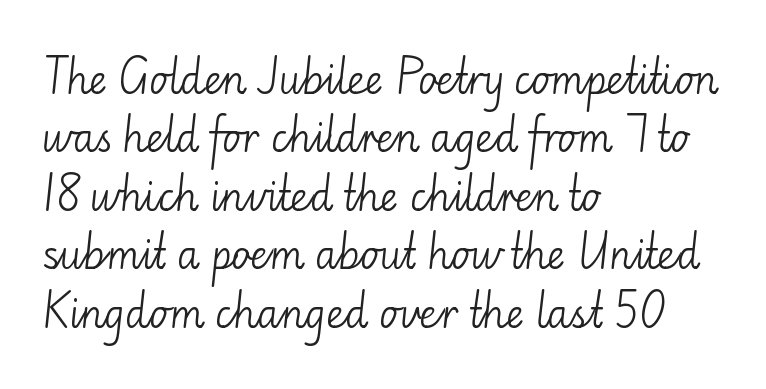
{"serif": "no", "bold": "no", "weight": "light", "width": "normal", "stroke_contrast": "low", "x_height": "small", "monospaced": "no", "underline": "no", "align": "left", "line_spacing": "normal", "line_spacing_ratio": 1.5, "letter_spacing": "normal", "letter_spacing_em": 0.0, "glyph_px": 39}
